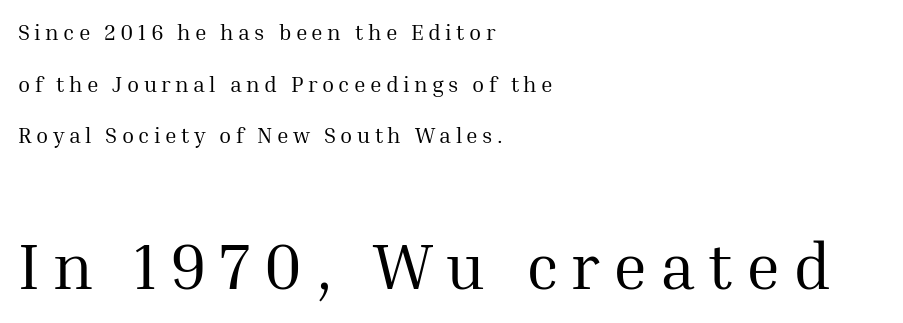
The image shows 65 px regular-weight serif type, upright; set left-aligned, loose line spacing (2.35x), unusually wide letter spacing (+0.2 em), not underlined; the second (bottom) block is 2.95x larger; medium stroke contrast and a medium x-height.
